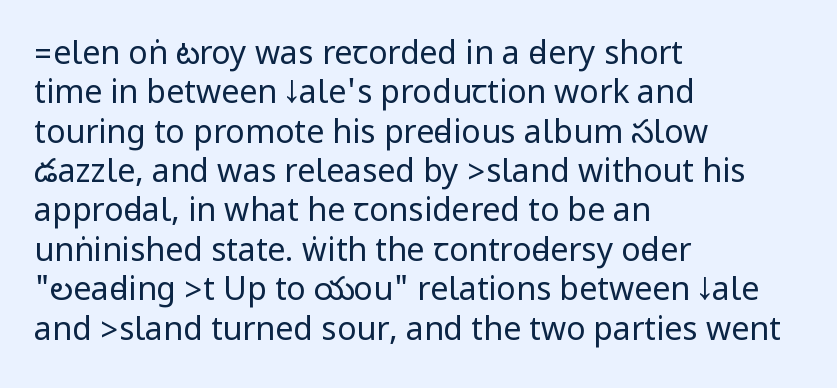
Classification — sans serif. Line beginnings align vertically; line endings do not. Compared with a typical body face, this is equally light or lighter still. The letterforms sit shoulder to shoulder at normal distance. In terms of posture, this sample is upright. Descender tails drop into unmarked territory.
